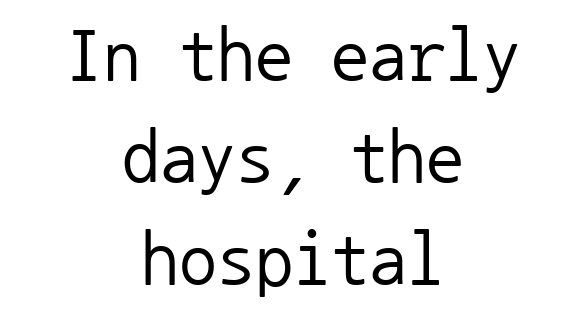
{"serif": "no", "italic": "no", "bold": "no", "weight": "regular", "width": "normal", "stroke_contrast": "low", "x_height": "medium", "monospaced": "yes", "underline": "no", "align": "center", "line_spacing": "normal", "line_spacing_ratio": 1.34, "letter_spacing": "normal", "letter_spacing_em": 0.0, "glyph_px": 76}
